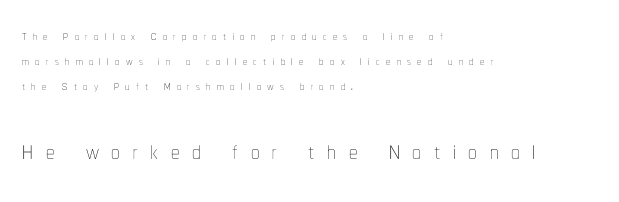
{"italic": "no", "bold": "no", "weight": "thin", "width": "condensed", "stroke_contrast": "low", "x_height": "medium", "monospaced": "no", "underline": "no", "align": "left", "line_spacing": "normal", "line_spacing_ratio": 1.46, "letter_spacing": "wide", "letter_spacing_em": 0.37, "larger_block": "second", "size_ratio": 2.0, "glyph_px": 34}
